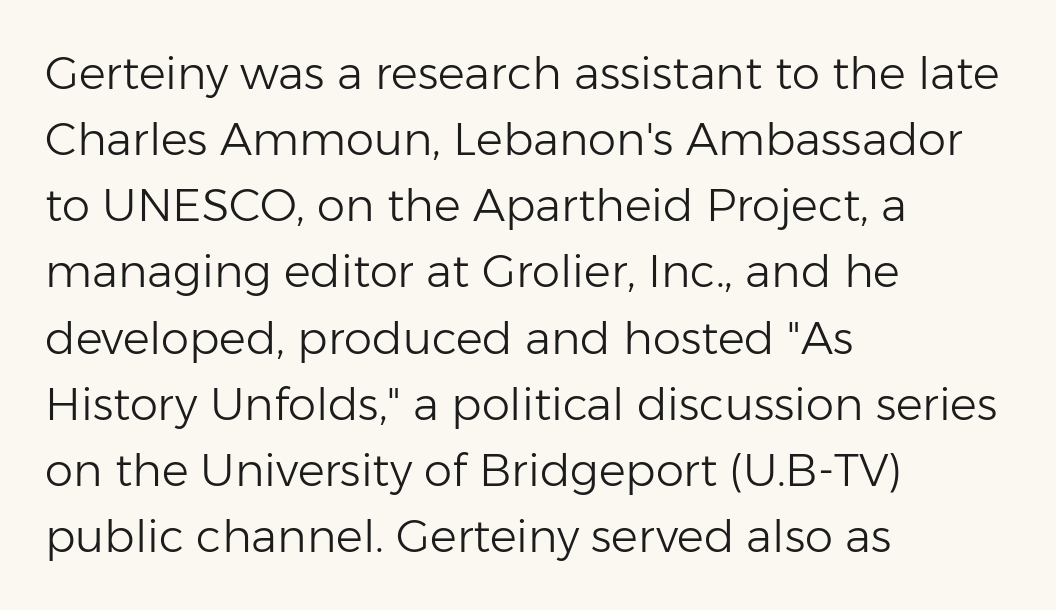
The image shows 45 px light sans-serif type, upright; set left-aligned, normal line spacing (1.47x), normal letter spacing, not underlined; low stroke contrast and a medium x-height.
